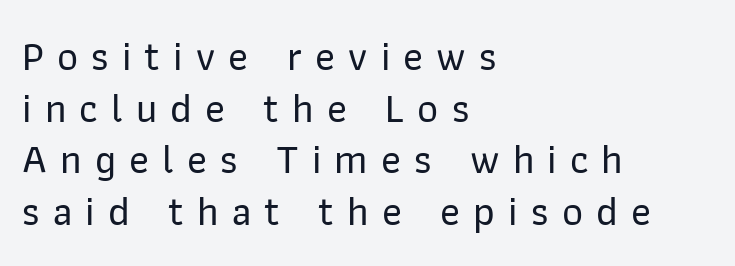
The image shows 41 px sans-serif type, upright; set left-aligned, normal line spacing (1.26x), unusually wide letter spacing (+0.32 em), not underlined; low stroke contrast and a medium x-height.
